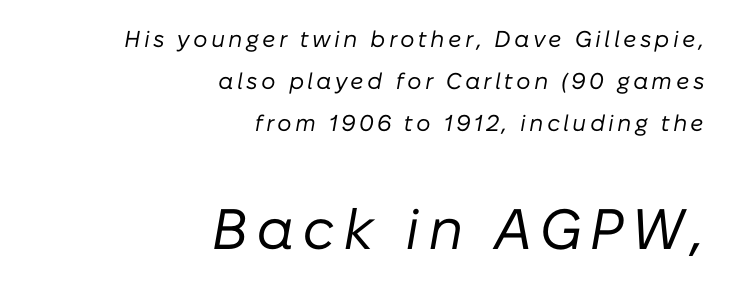
The image shows 57 px regular-weight type, italic (leaning right); set right-aligned, line spacing 1.82x, not underlined; the second (bottom) block is 2.48x larger; low stroke contrast and a medium x-height.
